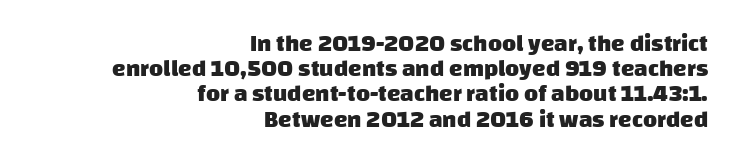
Q: Is the text bold? A: Yes.
Q: Is the text underlined? A: No.
Q: How is the paragraph aligned? A: Right-aligned.
Q: Is the spacing between letters normal or unusually wide? A: Normal.
Q: Is the spacing between lines tight, normal or loose? A: Tight.
